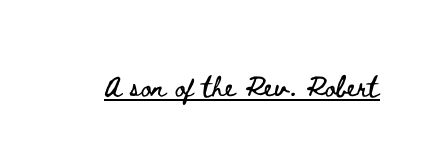
Is the letter spacing exaggerated? No — it looks like the ordinary default. These characters rest on top of a visible drawn line.
